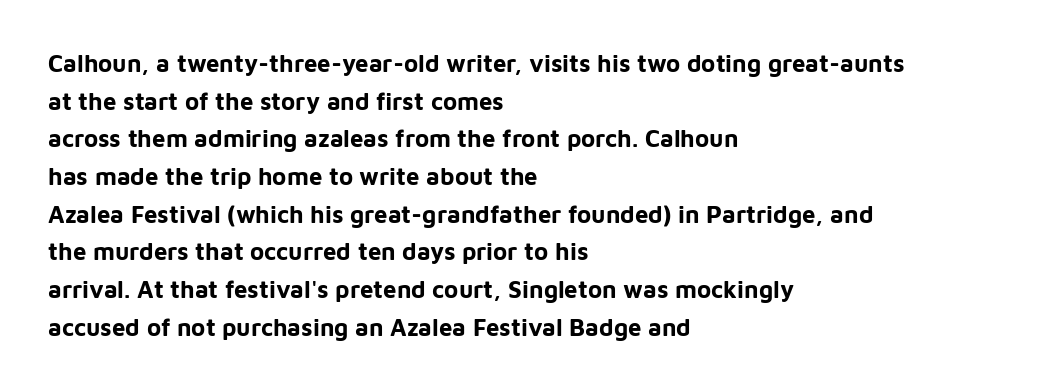
{"italic": "no", "bold": "yes", "underline": "no", "align": "left", "line_spacing": "normal", "line_spacing_ratio": 1.57, "letter_spacing": "normal", "letter_spacing_em": 0.0, "glyph_px": 24}
